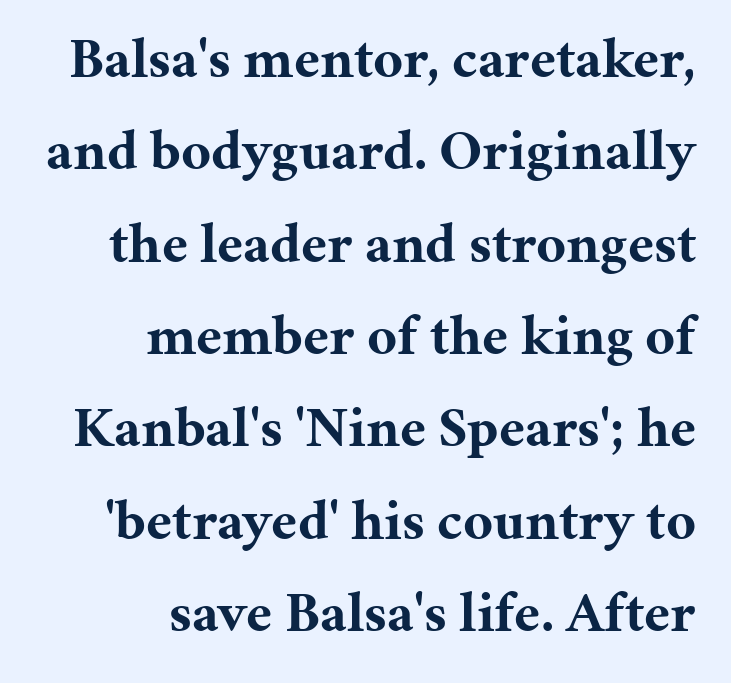
The image shows 57 px bold serif type, upright; set right-aligned, normal line spacing (1.62x), normal letter spacing, not underlined; medium stroke contrast and a medium x-height.
